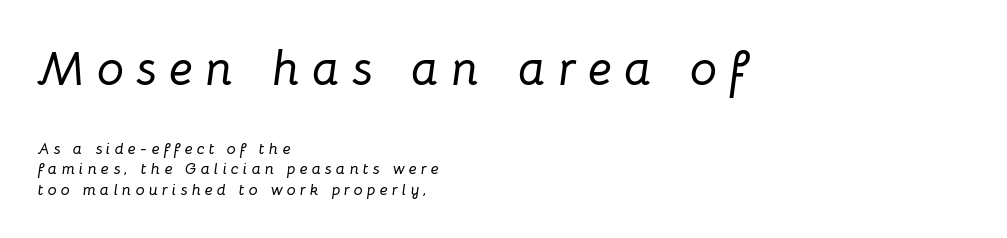
{"italic": "yes", "lean": "right", "slant_degrees": 8, "width": "normal", "stroke_contrast": "low", "x_height": "medium", "monospaced": "no", "underline": "no", "align": "left", "line_spacing": "normal", "line_spacing_ratio": 1.28, "letter_spacing": "wide", "letter_spacing_em": 0.26, "larger_block": "first", "size_ratio": 3.0, "glyph_px": 48}
